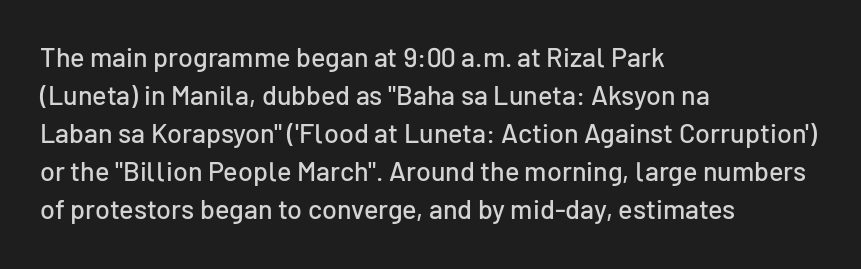
Q: Is the text italic (slanted)? A: No, it is upright.
Q: Is the text underlined? A: No.
Q: How is the paragraph aligned? A: Left-aligned.
Q: Is the spacing between letters normal or unusually wide? A: Normal.
Q: Is the spacing between lines tight, normal or loose? A: Normal.
